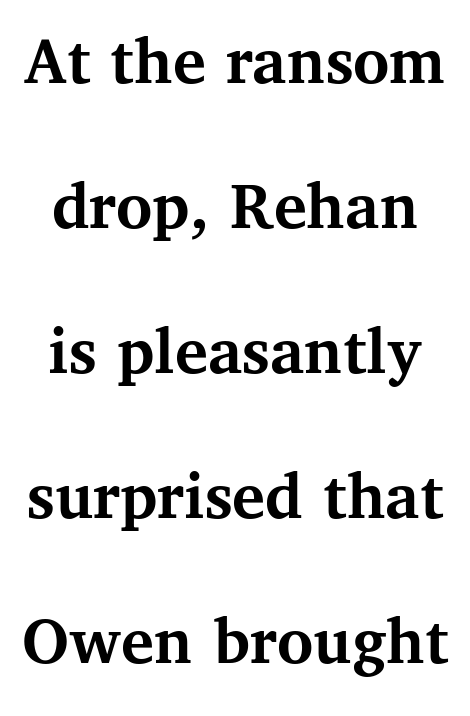
The image shows 69 px semibold serif type, upright; set loose line spacing (2.1x), normal letter spacing, not underlined; medium stroke contrast and a medium x-height.
